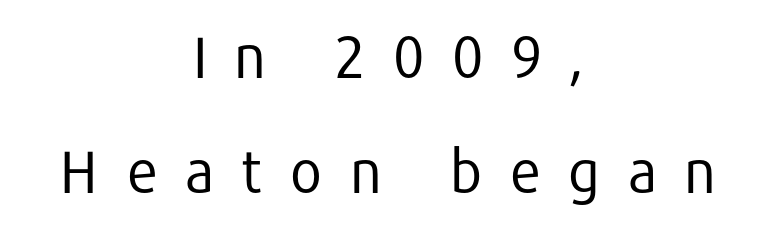
The rendering uses natural spacing where letterforms have individual widths. Italic? Not at all — the glyphs are vertical. Grotesque or geometric, the face here clearly has no serifs. If you folded the block vertically in half, each line would mirror itself in length.
